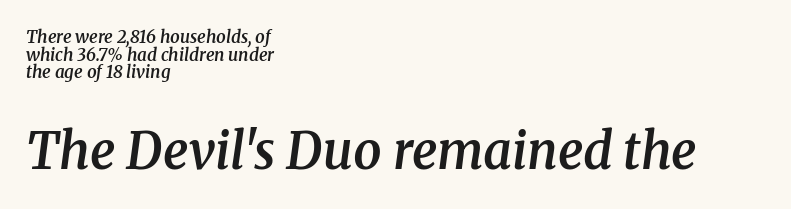
Q: Is the text bold? A: Semi-bold.
Q: Is the text italic (slanted)? A: Yes, it leans right by about 8 degrees.
Q: Is the typeface a serif or a sans-serif typeface? A: Serif.
Q: Is the text underlined? A: No.
Q: How is the paragraph aligned? A: Left-aligned.
Q: Is the spacing between letters normal or unusually wide? A: Normal.
Q: Is the spacing between lines tight, normal or loose? A: Tight.
Q: Which block of text is set in a larger size, the first (top) or the second (bottom)? A: The second (bottom) one.
Q: Width (condensed, normal, or wide)? A: Normal.
Q: Stroke contrast? A: Medium.
Q: x-height? A: Medium.
Q: Monospaced? A: No.
